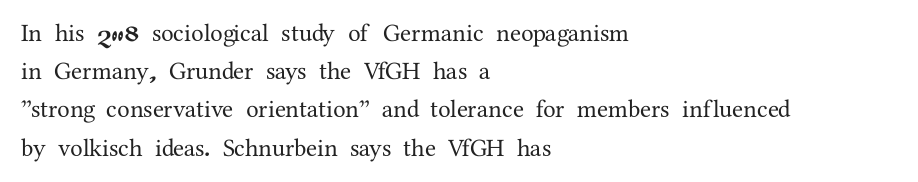
Q: Is the text italic (slanted)? A: No, it is upright.
Q: Is the text underlined? A: No.
Q: How is the paragraph aligned? A: Left-aligned.
Q: Is the spacing between letters normal or unusually wide? A: Normal.
Q: Is the spacing between lines tight, normal or loose? A: Normal.
